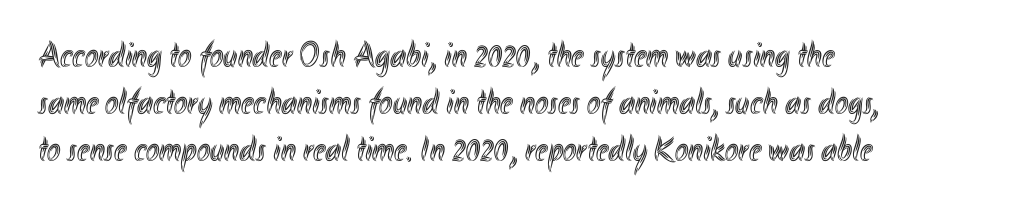
{"width": "condensed", "x_height": "small", "monospaced": "no", "underline": "no", "align": "left", "line_spacing": "normal", "line_spacing_ratio": 1.31, "letter_spacing": "normal", "letter_spacing_em": 0.0, "glyph_px": 36}
